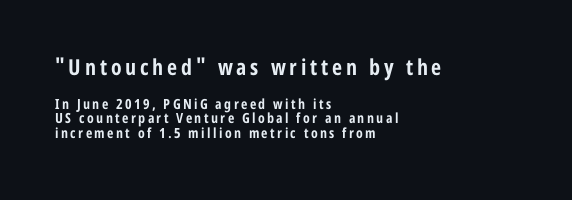
Horizontally, the lines are justified to the leading edge only. A roman cut, with each character standing at attention. This rendering features lettering with no underline. Does the bottom block carry the larger type? No, the top block does.
